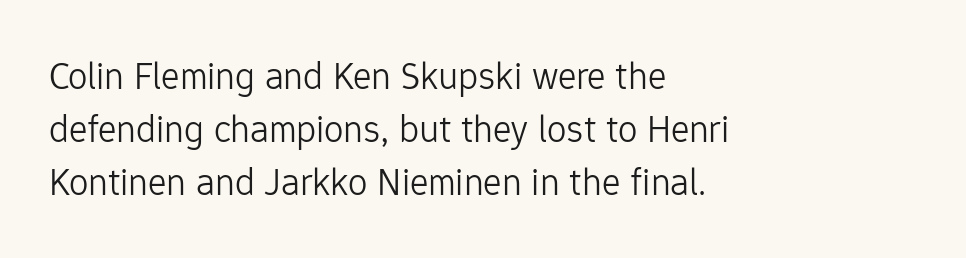
Q: Is the text bold? A: No.
Q: Is the text italic (slanted)? A: No, it is upright.
Q: Is the typeface a serif or a sans-serif typeface? A: Sans-serif.
Q: Is the text underlined? A: No.
Q: How is the paragraph aligned? A: Left-aligned.
Q: Is the spacing between letters normal or unusually wide? A: Normal.
Q: Is the spacing between lines tight, normal or loose? A: Normal.
Q: Width (condensed, normal, or wide)? A: Normal.
Q: Stroke contrast? A: Low.
Q: x-height? A: Medium.
Q: Monospaced? A: No.
